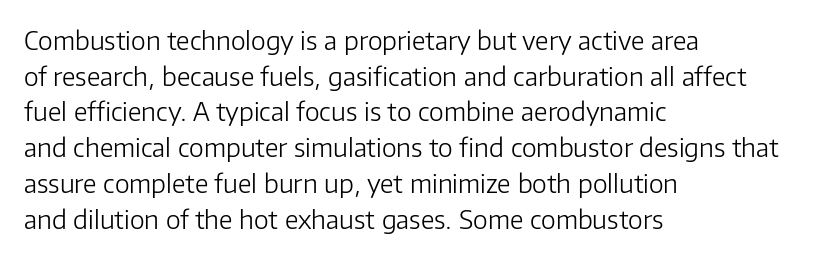
No word sits above an underline. These lines stack with their left ends in a neat column. The line-height multiplier appears to be the usual default. Ordinary non-slanted type is in use. Students, note that the glyphs here touch the page at normal intervals.
